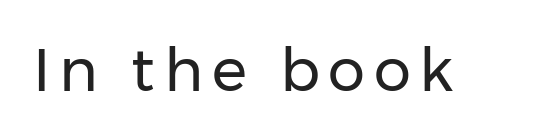
{"serif": "no", "italic": "no", "bold": "no", "weight": "regular", "width": "normal", "stroke_contrast": "low", "x_height": "medium", "monospaced": "no", "underline": "no", "glyph_px": 59}
